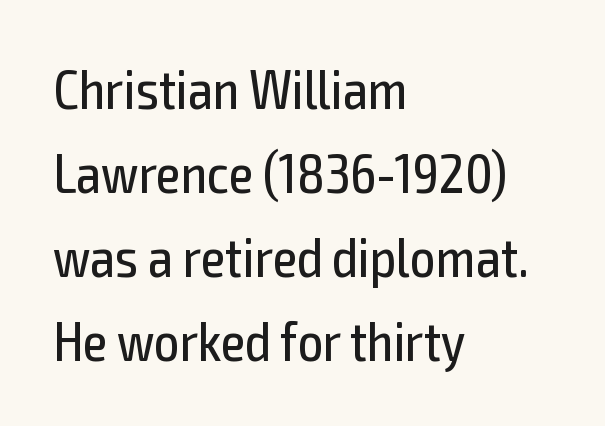
{"serif": "no", "italic": "no", "bold": "no", "weight": "regular", "width": "condensed", "x_height": "medium", "monospaced": "no", "underline": "no", "align": "left", "line_spacing": "normal", "line_spacing_ratio": 1.5, "letter_spacing": "normal", "letter_spacing_em": 0.0, "glyph_px": 56}
